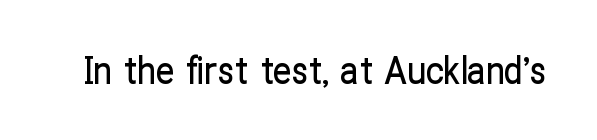
{"serif": "no", "italic": "no", "width": "condensed", "stroke_contrast": "low", "x_height": "medium", "monospaced": "no", "underline": "no", "letter_spacing": "normal", "letter_spacing_em": 0.0, "glyph_px": 37}
